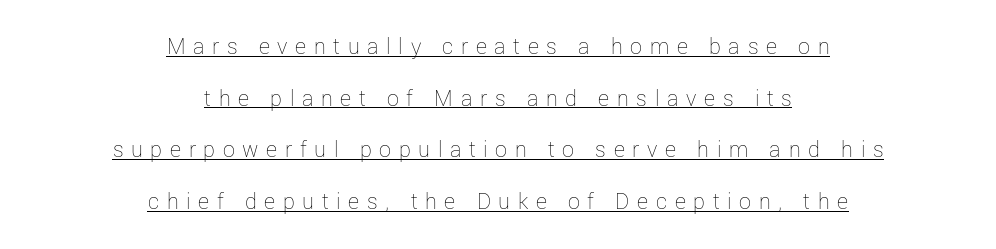
The image shows 24 px text type, upright; set centered, loose line spacing (2.15x), unusually wide letter spacing (+0.32 em), underlined.
